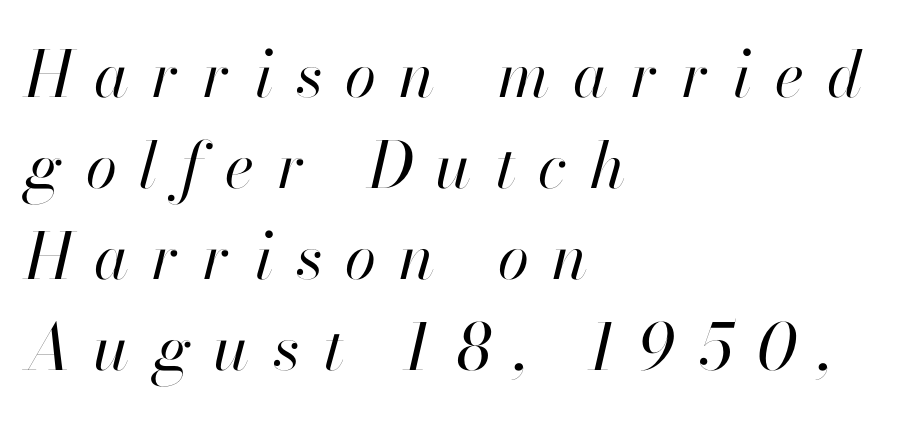
Q: Is the text bold? A: No.
Q: Is the text italic (slanted)? A: Yes, it leans right by about 13 degrees.
Q: Is the text underlined? A: No.
Q: How is the paragraph aligned? A: Left-aligned.
Q: Is the spacing between letters normal or unusually wide? A: Unusually wide.
Q: Is the spacing between lines tight, normal or loose? A: Normal.
Q: Width (condensed, normal, or wide)? A: Normal.
Q: Stroke contrast? A: High.
Q: x-height? A: Small.
Q: Monospaced? A: No.
